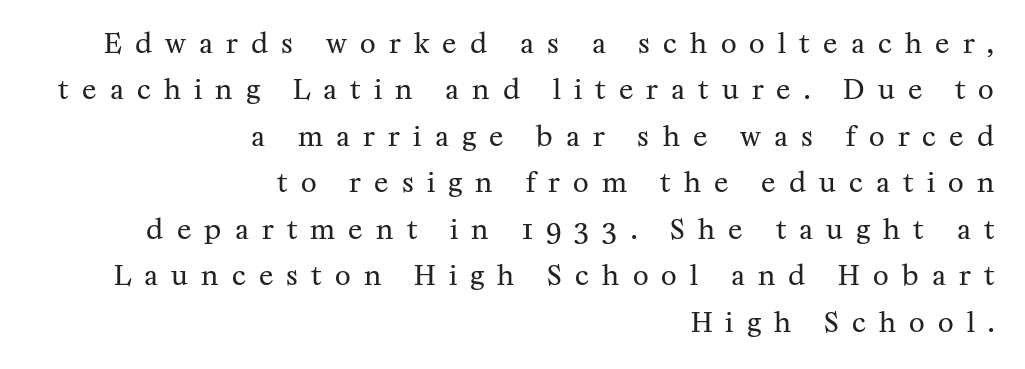
Stroke mass is kept to a normal reading level or below. Right-aligned paragraph, ragged on the left. The area under the type is left untouched. Characters follow at a spacing far wider than the type designer built in. A roman cut, with each character standing at attention.
